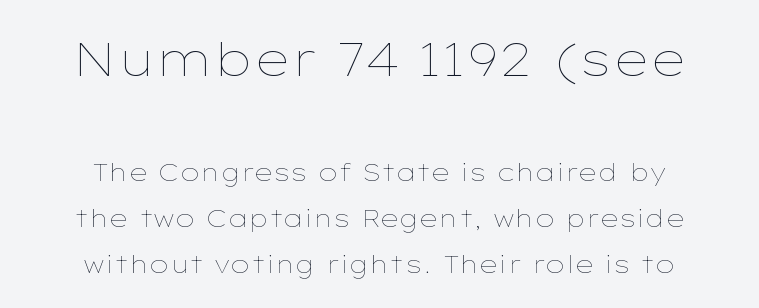
The image shows 47 px thin, wide type, upright; set centered, loose line spacing (1.92x), normal letter spacing, not underlined; the first (top) block is 1.96x larger; low stroke contrast and a medium x-height.
